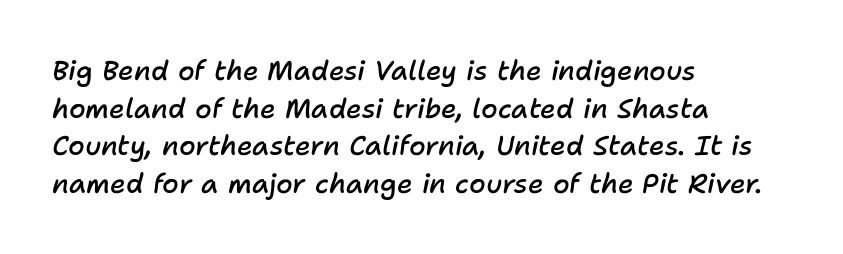
{"italic": "yes", "lean": "right", "slant_degrees": 11, "bold": "semi", "underline": "no", "align": "left", "line_spacing": "normal", "line_spacing_ratio": 1.39, "letter_spacing": "normal", "letter_spacing_em": 0.0, "glyph_px": 27}
